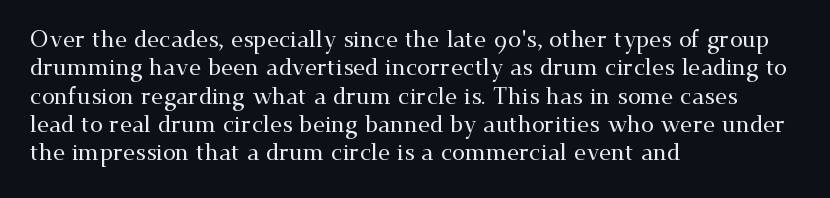
One-word summary of the alignment: left. These lines keep a tight, regular rhythm from letter to letter. Letters rest on an invisible, unmarked baseline. In terms of posture, this sample is upright.
